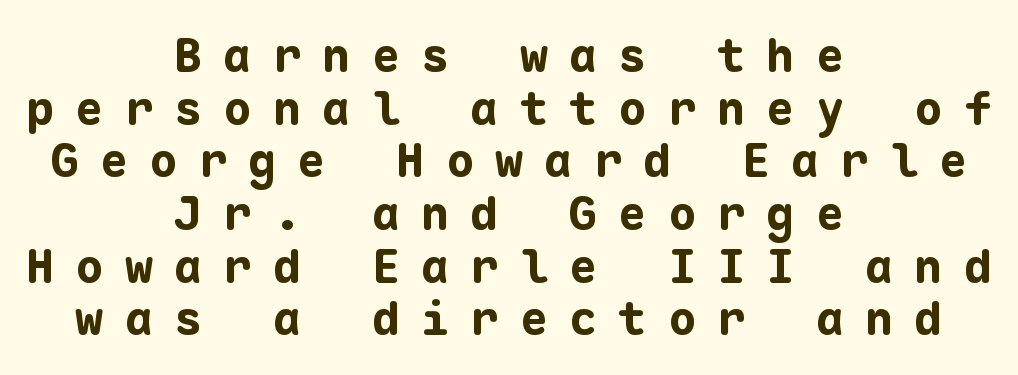
{"serif": "no", "italic": "no", "bold": "yes", "weight": "bold", "width": "normal", "stroke_contrast": "low", "x_height": "medium", "monospaced": "yes", "underline": "no", "align": "center", "line_spacing": "tight", "line_spacing_ratio": 1.12, "letter_spacing": "wide", "letter_spacing_em": 0.45, "glyph_px": 47}
